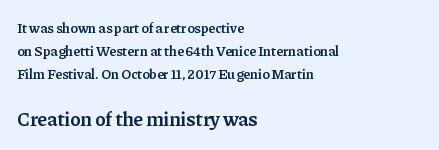
Notice how the stems are strictly vertical — no italics here. In terms of weight, the rendering is demibold, just under bold. Type without underlining. There is no visible air inserted between adjacent glyphs. The emphasis by scale lands on block number two, below.
